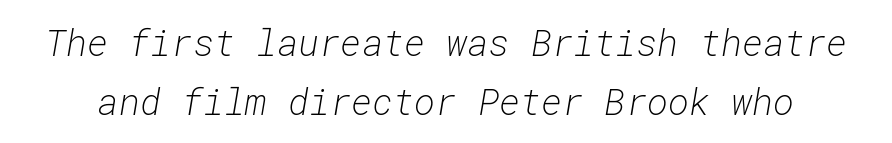
The image shows 36 px light type, italic (leaning right), monospaced; set normal line spacing (1.63x), normal letter spacing, not underlined; low stroke contrast and a medium x-height.
